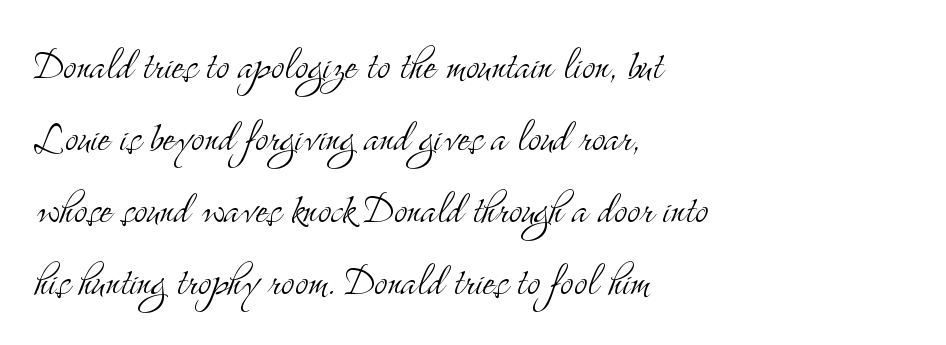
{"serif": "yes", "bold": "no", "weight": "light", "width": "condensed", "stroke_contrast": "medium", "x_height": "small", "monospaced": "no", "underline": "no", "align": "left", "line_spacing": "normal", "line_spacing_ratio": 1.44, "letter_spacing": "normal", "letter_spacing_em": 0.0, "glyph_px": 50}
